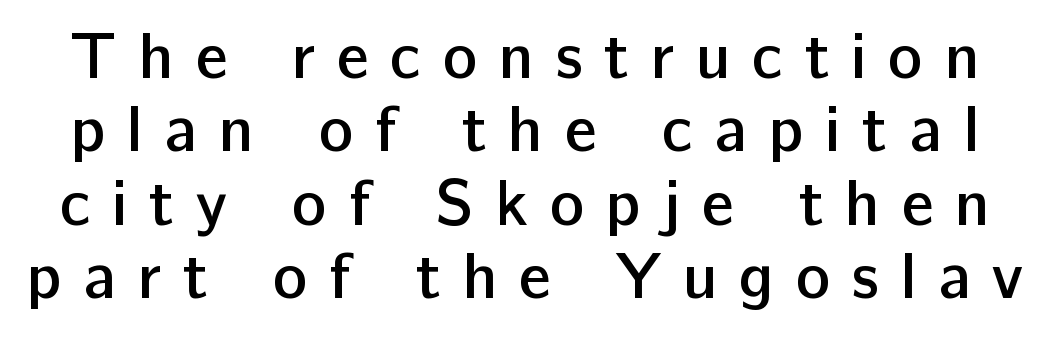
{"serif": "no", "italic": "no", "bold": "semi", "weight": "semibold", "width": "normal", "stroke_contrast": "low", "x_height": "medium", "monospaced": "no", "underline": "no", "line_spacing": "tight", "line_spacing_ratio": 1.13, "letter_spacing": "wide", "letter_spacing_em": 0.33, "glyph_px": 65}
